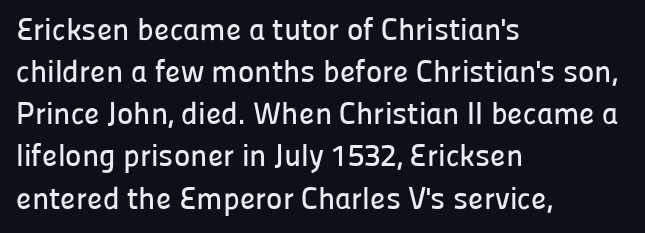
Tracking value appears to be zero — textbook default spacing. Honestly, there is no underline to notice here at all. Do the characters align in a grid? No, the font is proportional. All the whitespace from short lines collects on the right.
